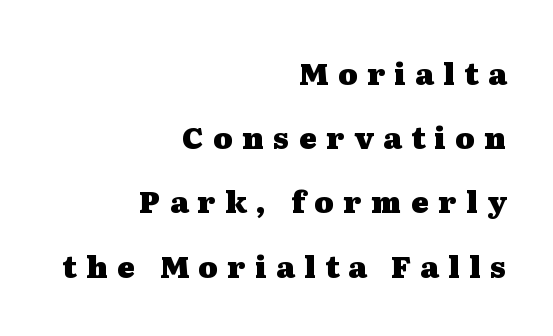
Q: Is the text bold? A: Yes.
Q: Is the text italic (slanted)? A: No, it is upright.
Q: Is the typeface a serif or a sans-serif typeface? A: Serif.
Q: Is the text underlined? A: No.
Q: How is the paragraph aligned? A: Right-aligned.
Q: Is the spacing between letters normal or unusually wide? A: Unusually wide.
Q: Is the spacing between lines tight, normal or loose? A: Loose.
Q: Width (condensed, normal, or wide)? A: Wide.
Q: Stroke contrast? A: Medium.
Q: x-height? A: Medium.
Q: Monospaced? A: No.
